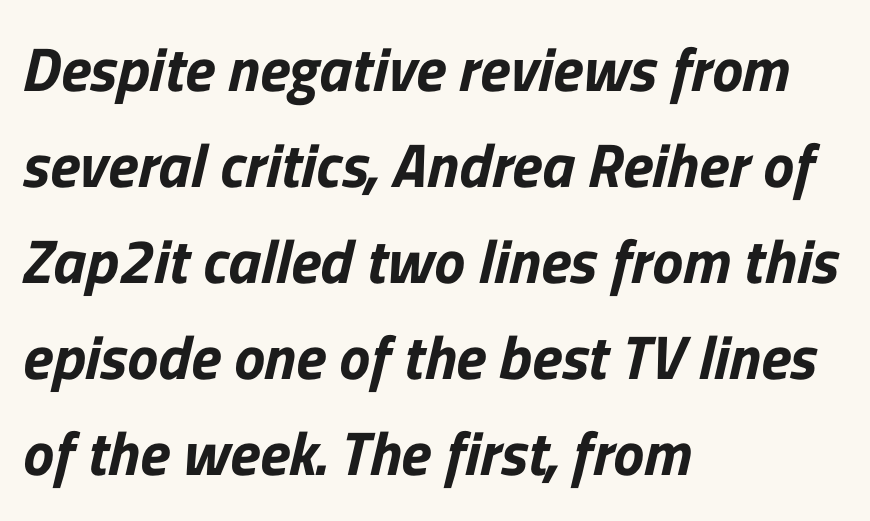
Q: Is the typeface a serif or a sans-serif typeface? A: Sans-serif.
Q: Is the text underlined? A: No.
Q: How is the paragraph aligned? A: Left-aligned.
Q: Is the spacing between letters normal or unusually wide? A: Normal.
Q: Is the spacing between lines tight, normal or loose? A: Normal.
Q: Width (condensed, normal, or wide)? A: Normal.
Q: Stroke contrast? A: Low.
Q: x-height? A: Medium.
Q: Monospaced? A: No.
